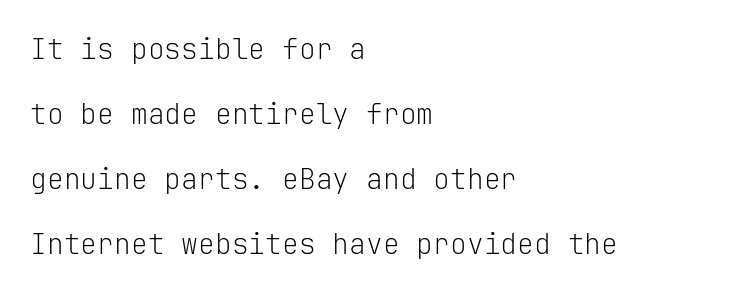
These lines are rendered in a fixed-pitch font. Each word holds together tightly as a unit, with standard inter-letter gaps. Vertically, the passage feels expansive, rows floating well apart. Every character sits straight up, as roman type does. Unmarked baselines from the first word to the last.
